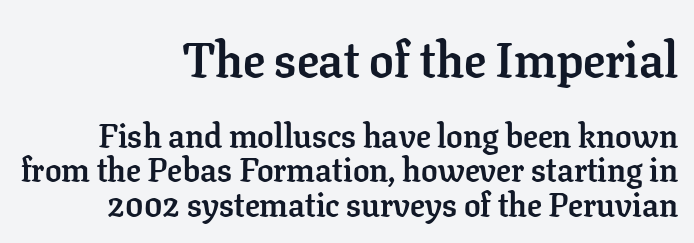
These two chunks differ in scale, with the top chunk taking the larger measure. The foot of each line stays bare and open. This is roman type, the default non-slanted kind. Is this a fixed-width face? No — the glyphs have proportional, varying widths.
